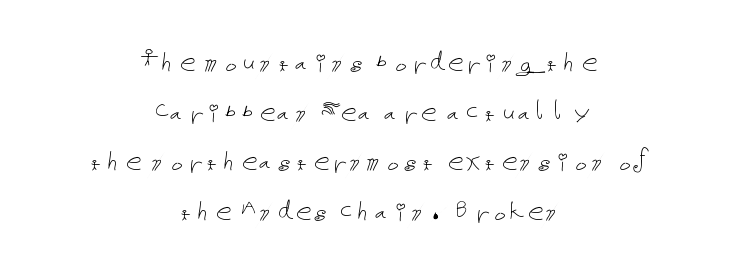
Q: Is the text bold? A: No.
Q: Is the text italic (slanted)? A: No, it is upright.
Q: Is the text underlined? A: No.
Q: How is the paragraph aligned? A: Centered.
Q: Is the spacing between letters normal or unusually wide? A: Normal.
Q: Is the spacing between lines tight, normal or loose? A: Normal.
Q: Width (condensed, normal, or wide)? A: Normal.
Q: Stroke contrast? A: Low.
Q: x-height? A: Medium.
